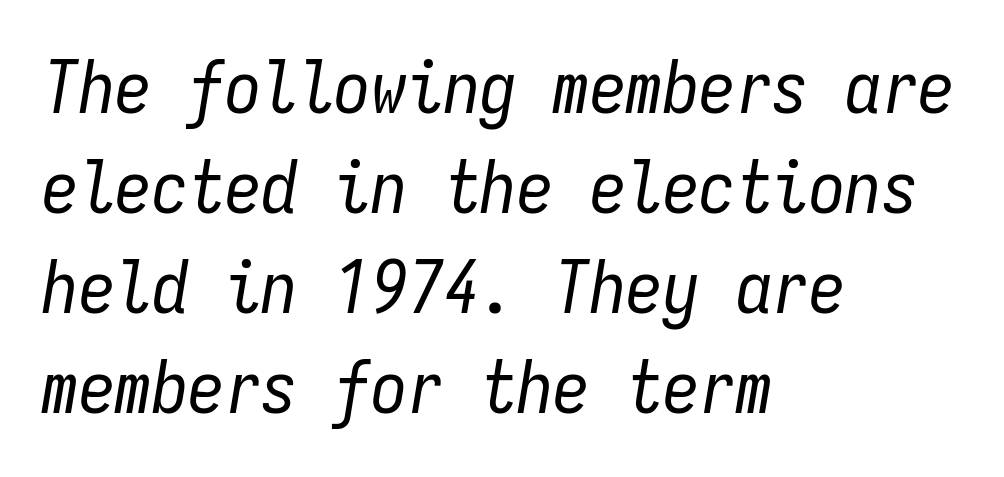
Q: Is the text bold? A: No.
Q: Is the text italic (slanted)? A: Yes, it leans right by about 9 degrees.
Q: Is the text underlined? A: No.
Q: How is the paragraph aligned? A: Left-aligned.
Q: Is the spacing between letters normal or unusually wide? A: Normal.
Q: Is the spacing between lines tight, normal or loose? A: Normal.
Q: Width (condensed, normal, or wide)? A: Condensed.
Q: Stroke contrast? A: Low.
Q: x-height? A: Medium.
Q: Monospaced? A: Yes.
